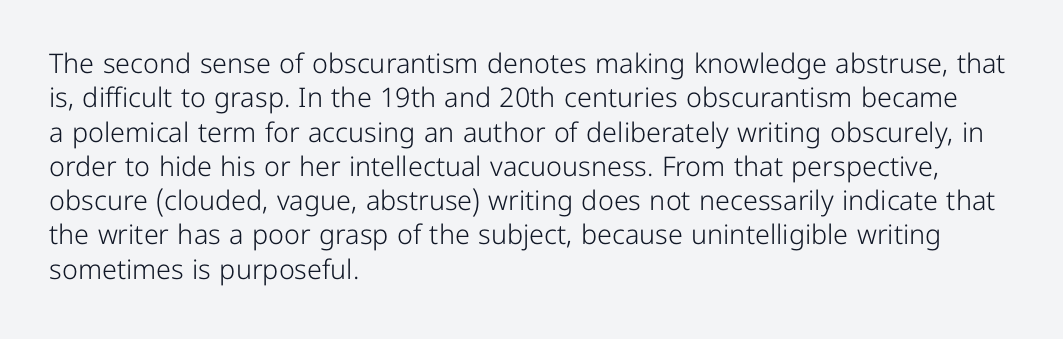
Q: Is the text bold? A: No.
Q: Is the text italic (slanted)? A: No, it is upright.
Q: Is the text underlined? A: No.
Q: How is the paragraph aligned? A: Left-aligned.
Q: Is the spacing between letters normal or unusually wide? A: Normal.
Q: Is the spacing between lines tight, normal or loose? A: Normal.
